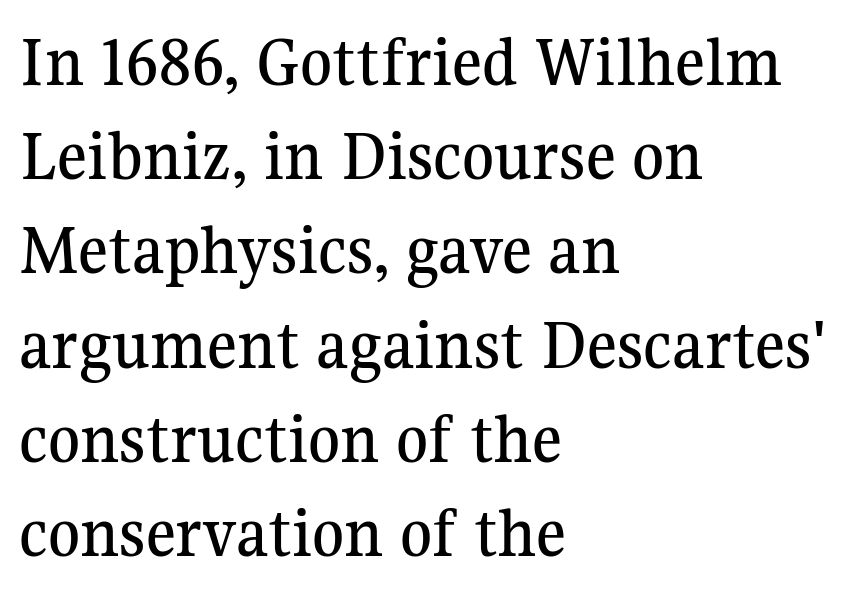
The type is set solid horizontally, with unmodified tracking. Teacher's note: observe the even left margin — that is flush-left alignment. Every character sits straight up, as roman type does. Little horizontal feet cap the strokes, marking this as serif type. Proportional: the letters do not fall into vertical columns. Honestly, there is no underline to notice here at all.
